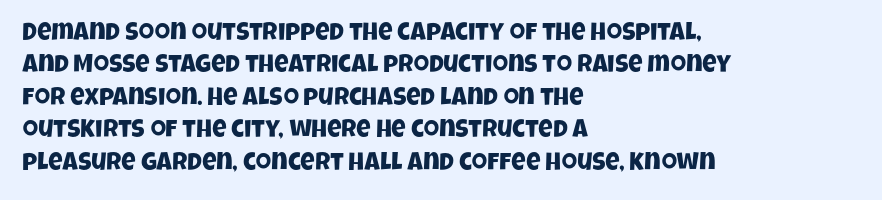
The image shows 25 px text type; set left-aligned, normal line spacing (1.3x), normal letter spacing, not underlined.
